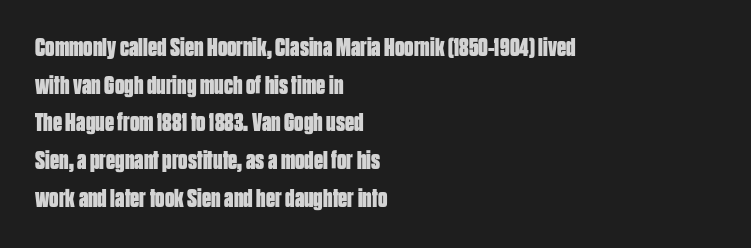
Q: Is the text bold? A: Yes.
Q: Is the text italic (slanted)? A: No, it is upright.
Q: Is the text underlined? A: No.
Q: How is the paragraph aligned? A: Left-aligned.
Q: Is the spacing between letters normal or unusually wide? A: Normal.
Q: Is the spacing between lines tight, normal or loose? A: Normal.
